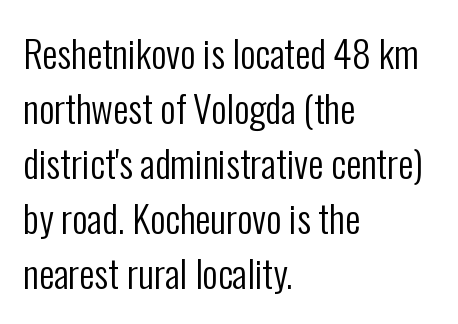
{"serif": "no", "italic": "no", "bold": "no", "weight": "regular", "width": "condensed", "stroke_contrast": "low", "x_height": "medium", "monospaced": "no", "underline": "no", "align": "left", "line_spacing": "normal", "line_spacing_ratio": 1.45, "letter_spacing": "normal", "letter_spacing_em": 0.0, "glyph_px": 38}
